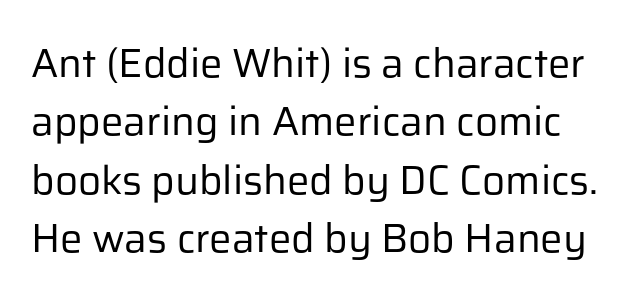
Q: Is the text bold? A: No.
Q: Is the text italic (slanted)? A: No, it is upright.
Q: Is the typeface a serif or a sans-serif typeface? A: Sans-serif.
Q: Is the text underlined? A: No.
Q: Is the spacing between letters normal or unusually wide? A: Normal.
Q: Is the spacing between lines tight, normal or loose? A: Normal.
Q: Width (condensed, normal, or wide)? A: Normal.
Q: Stroke contrast? A: Low.
Q: x-height? A: Medium.
Q: Monospaced? A: No.
